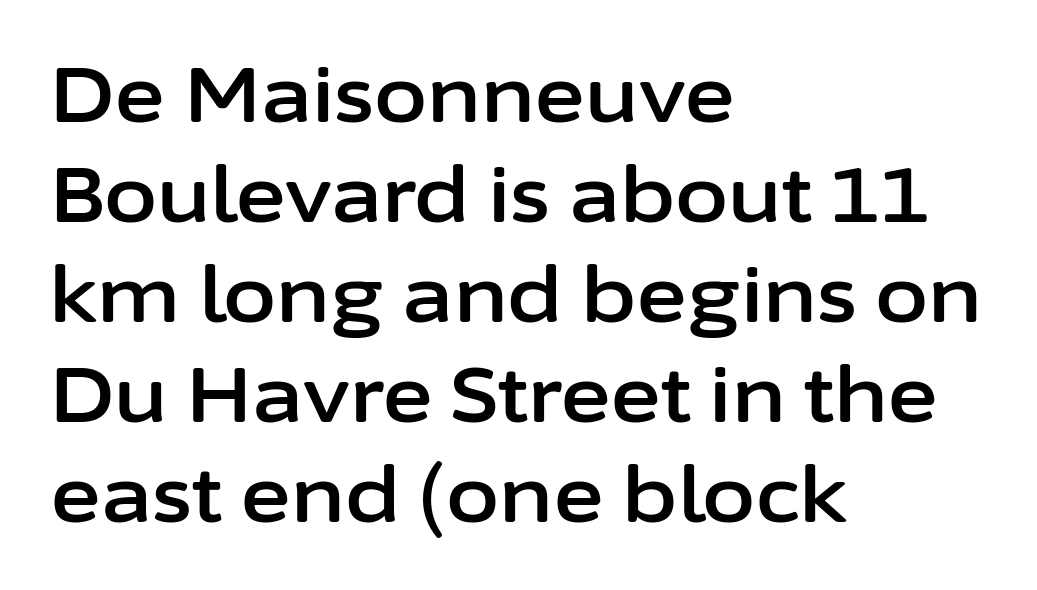
Reading down the block, your eye returns to a fixed left position each line. The rows are spaced the way most documents space them. Between one letter and the next there's only the usual sliver of space. Descenders hang freely into open space. Here the designer chose a conventional face with non-uniform glyph widths.
